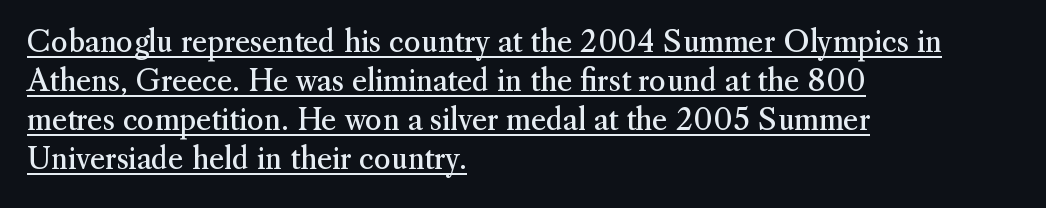
Q: Is the text bold? A: No.
Q: Is the text italic (slanted)? A: No, it is upright.
Q: Is the typeface a serif or a sans-serif typeface? A: Serif.
Q: Is the text underlined? A: Yes.
Q: How is the paragraph aligned? A: Left-aligned.
Q: Is the spacing between letters normal or unusually wide? A: Normal.
Q: Is the spacing between lines tight, normal or loose? A: Normal.
Q: Width (condensed, normal, or wide)? A: Normal.
Q: Stroke contrast? A: Medium.
Q: x-height? A: Small.
Q: Monospaced? A: No.
